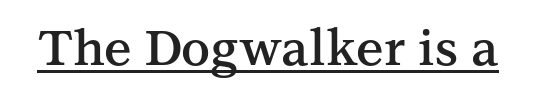
{"serif": "yes", "italic": "no", "bold": "semi", "weight": "semibold", "width": "normal", "stroke_contrast": "medium", "x_height": "medium", "monospaced": "no", "underline": "yes", "letter_spacing": "normal", "letter_spacing_em": 0.0, "glyph_px": 49}
